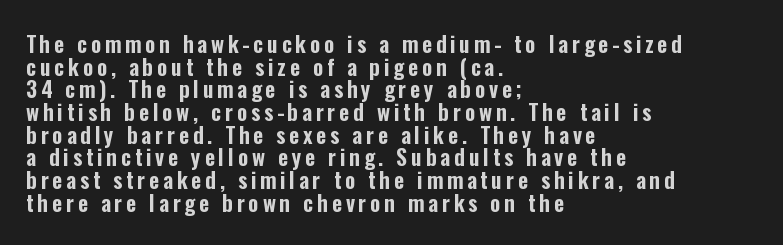
Each new line begins almost immediately beneath the previous one. The paragraph has a hard left edge and a soft right edge. Just letters on the line, the space beneath them empty. Upright lettering throughout.
